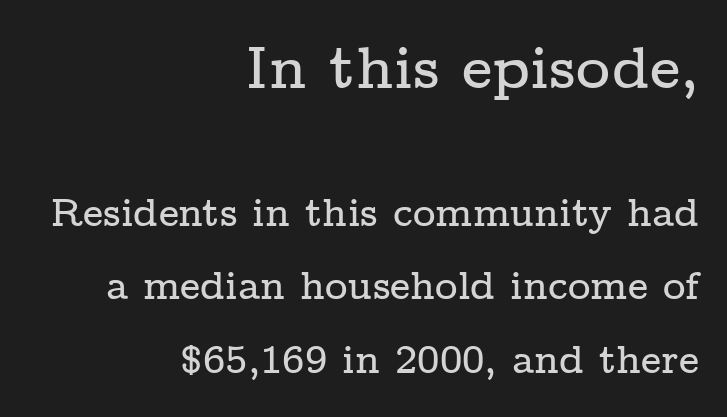
{"serif": "yes", "italic": "no", "width": "wide", "stroke_contrast": "low", "x_height": "medium", "monospaced": "no", "underline": "no", "align": "right", "line_spacing_ratio": 1.88, "letter_spacing": "normal", "letter_spacing_em": 0.0, "larger_block": "first", "size_ratio": 1.51, "glyph_px": 59}
